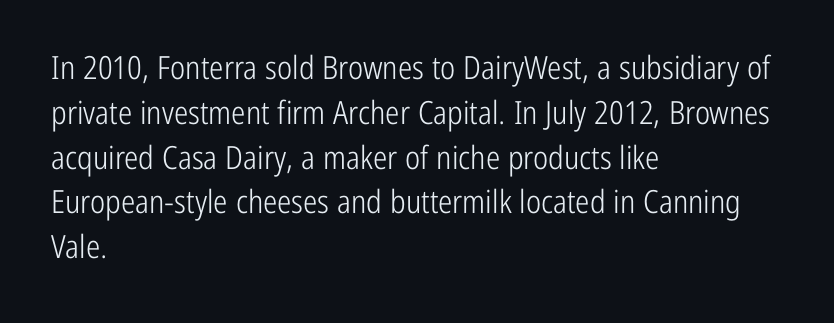
{"serif": "no", "italic": "no", "bold": "no", "weight": "light", "width": "condensed", "stroke_contrast": "low", "x_height": "medium", "monospaced": "no", "underline": "no", "align": "left", "line_spacing": "normal", "line_spacing_ratio": 1.4, "letter_spacing": "normal", "letter_spacing_em": 0.0, "glyph_px": 32}
